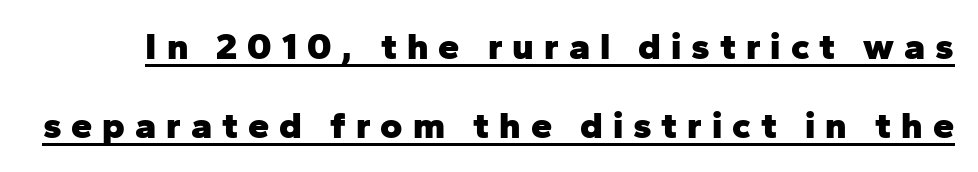
The image shows 38 px heavy sans-serif type, upright; set loose line spacing (2.07x), unusually wide letter spacing (+0.26 em), underlined; low stroke contrast and a medium x-height.
